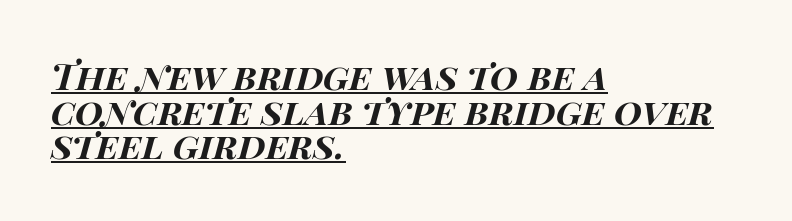
Notice how descenders almost collide with the ascenders below — that's tight leading. Every row of glyphs begins at an identical x-position on the left. It's the slanting kind of type. Students, note that the glyphs here touch the page at normal intervals.
